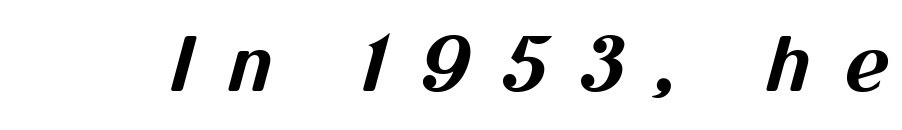
Q: Is the text bold? A: Yes.
Q: Is the typeface a serif or a sans-serif typeface? A: Sans-serif.
Q: Is the text underlined? A: No.
Q: Is the spacing between letters normal or unusually wide? A: Unusually wide.
Q: Width (condensed, normal, or wide)? A: Normal.
Q: Stroke contrast? A: Medium.
Q: x-height? A: Medium.
Q: Monospaced? A: No.
